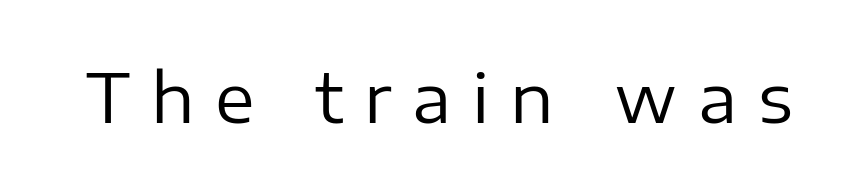
The image shows 67 px regular-weight sans-serif type, upright; set unusually wide letter spacing (+0.31 em), not underlined; low stroke contrast and a medium x-height.
